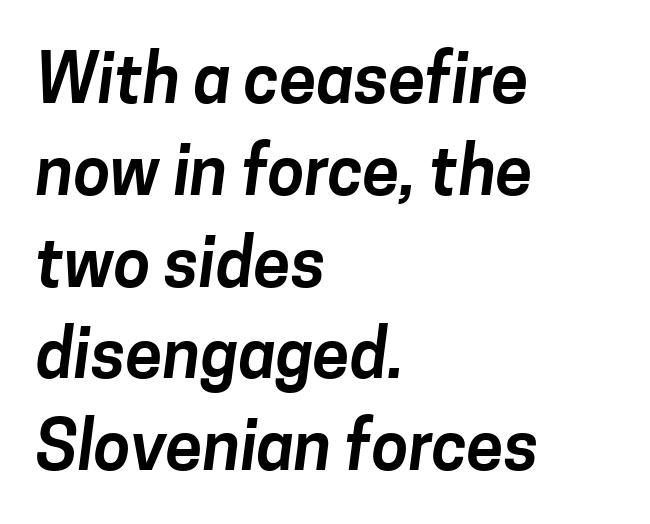
Q: Is the typeface a serif or a sans-serif typeface? A: Sans-serif.
Q: Is the text underlined? A: No.
Q: How is the paragraph aligned? A: Left-aligned.
Q: Is the spacing between letters normal or unusually wide? A: Normal.
Q: Is the spacing between lines tight, normal or loose? A: Normal.
Q: Width (condensed, normal, or wide)? A: Normal.
Q: Stroke contrast? A: Low.
Q: x-height? A: Medium.
Q: Monospaced? A: No.
